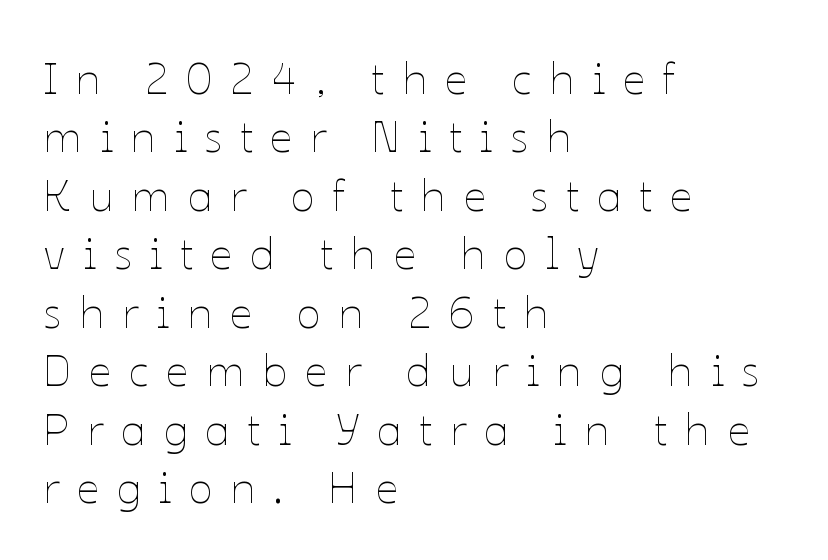
{"italic": "no", "bold": "no", "weight": "thin", "width": "normal", "stroke_contrast": "low", "x_height": "medium", "monospaced": "no", "underline": "no", "align": "left", "line_spacing": "normal", "line_spacing_ratio": 1.3, "letter_spacing": "wide", "letter_spacing_em": 0.39, "glyph_px": 45}
